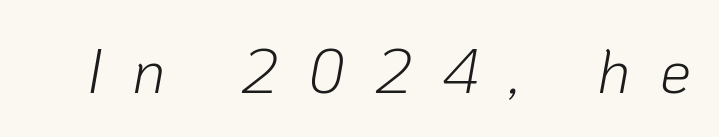
No heavy texture on the line: the type isn't bold. The font's italic variant was chosen for this text. Note the varied advance widths — an 'i' is clearly narrower than an 'm'. This sample uses expanded letter spacing, leaving extra air between glyphs. The strip under each line holds only bare page.
